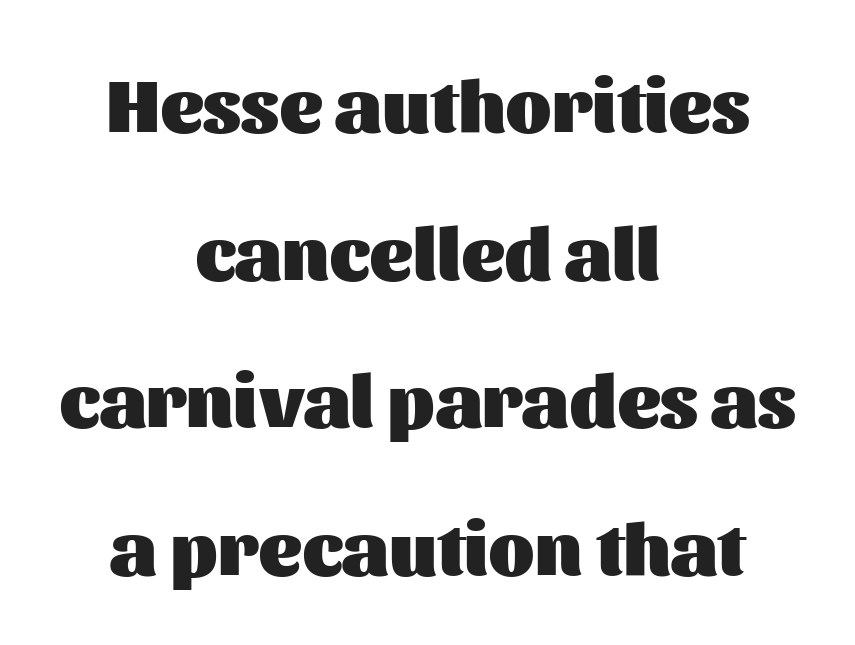
A great deal of white space separates one row of letters from the next. The characters look thick and weighty, a clear bold. Unlike italic type, these characters show no tilt at all. Glance below the letters and you will spot only blank space. The type family on display is of the sans-serif kind.
